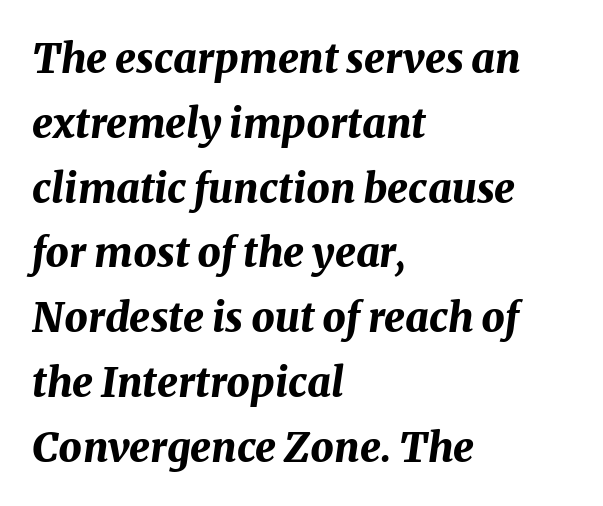
{"italic": "yes", "lean": "right", "slant_degrees": 8, "bold": "yes", "weight": "bold", "width": "normal", "stroke_contrast": "medium", "x_height": "medium", "monospaced": "no", "underline": "no", "align": "left", "line_spacing": "normal", "line_spacing_ratio": 1.58, "letter_spacing": "normal", "letter_spacing_em": 0.0, "glyph_px": 41}
